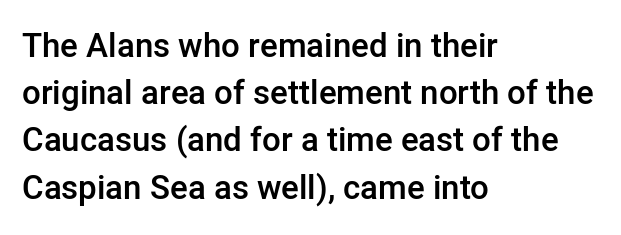
{"serif": "no", "italic": "no", "bold": "semi", "weight": "semibold", "width": "normal", "stroke_contrast": "low", "x_height": "medium", "monospaced": "no", "underline": "no", "align": "left", "line_spacing": "normal", "line_spacing_ratio": 1.43, "letter_spacing": "normal", "letter_spacing_em": 0.0, "glyph_px": 33}
